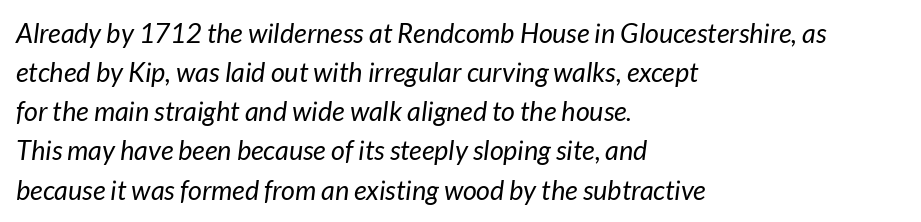
Q: Is the text bold? A: No.
Q: Is the text italic (slanted)? A: Yes, it leans right by about 7 degrees.
Q: Is the text underlined? A: No.
Q: How is the paragraph aligned? A: Left-aligned.
Q: Is the spacing between letters normal or unusually wide? A: Normal.
Q: Is the spacing between lines tight, normal or loose? A: Normal.
